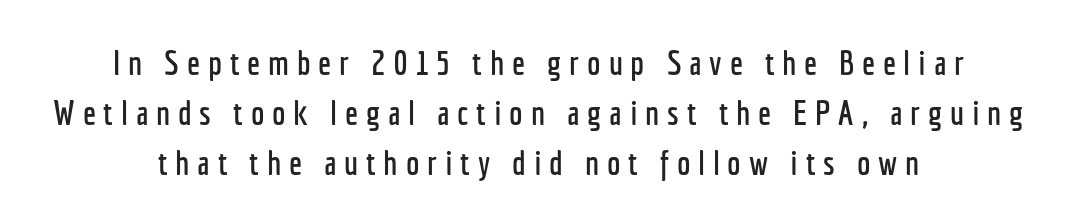
These lines sit exactly where default settings would place them. Note the varied advance widths — an 'i' is clearly narrower than an 'm'. Posture: upright roman. Quick note: underline off.
